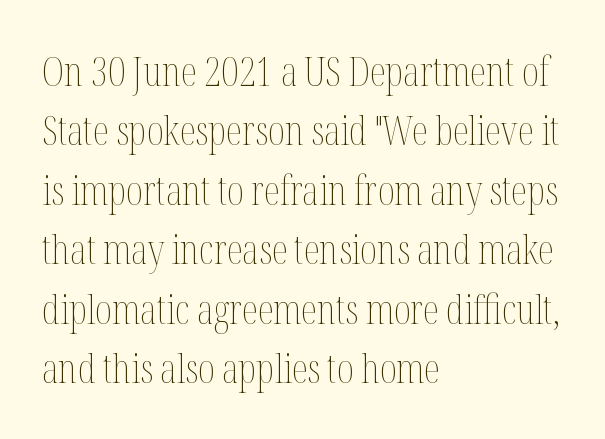
Q: Is the text bold? A: No.
Q: Is the text italic (slanted)? A: No, it is upright.
Q: Is the text underlined? A: No.
Q: How is the paragraph aligned? A: Left-aligned.
Q: Is the spacing between letters normal or unusually wide? A: Normal.
Q: Is the spacing between lines tight, normal or loose? A: Normal.
Q: Width (condensed, normal, or wide)? A: Condensed.
Q: Stroke contrast? A: Medium.
Q: x-height? A: Medium.
Q: Monospaced? A: No.
